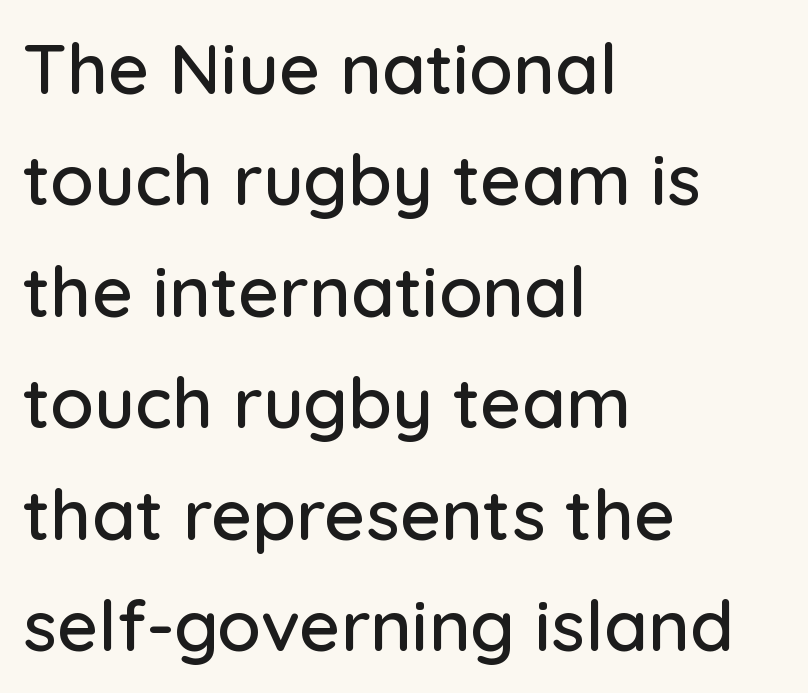
Q: Is the text italic (slanted)? A: No, it is upright.
Q: Is the typeface a serif or a sans-serif typeface? A: Sans-serif.
Q: Is the text underlined? A: No.
Q: How is the paragraph aligned? A: Left-aligned.
Q: Is the spacing between letters normal or unusually wide? A: Normal.
Q: Is the spacing between lines tight, normal or loose? A: Normal.
Q: Width (condensed, normal, or wide)? A: Normal.
Q: Stroke contrast? A: Low.
Q: x-height? A: Medium.
Q: Monospaced? A: No.
